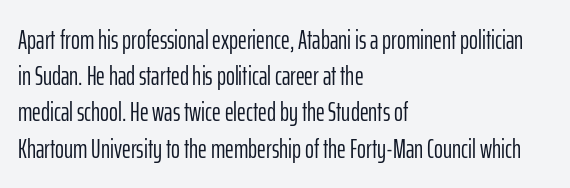
{"italic": "no", "bold": "no", "underline": "no", "align": "left", "line_spacing": "normal", "line_spacing_ratio": 1.34, "letter_spacing": "normal", "letter_spacing_em": 0.0, "glyph_px": 27}
